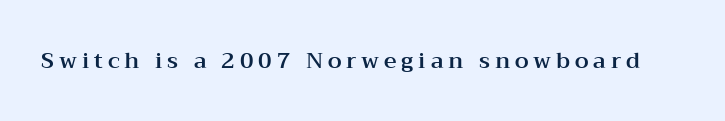
{"italic": "no", "underline": "no", "letter_spacing": "wide", "letter_spacing_em": 0.22, "glyph_px": 22}
